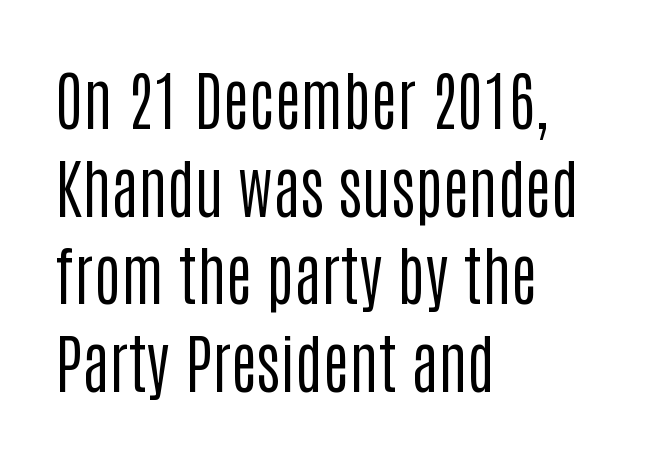
{"serif": "no", "italic": "no", "bold": "no", "weight": "regular", "width": "condensed", "stroke_contrast": "low", "x_height": "large", "monospaced": "no", "underline": "no", "align": "left", "line_spacing": "normal", "line_spacing_ratio": 1.37, "letter_spacing": "normal", "letter_spacing_em": 0.0, "glyph_px": 64}
